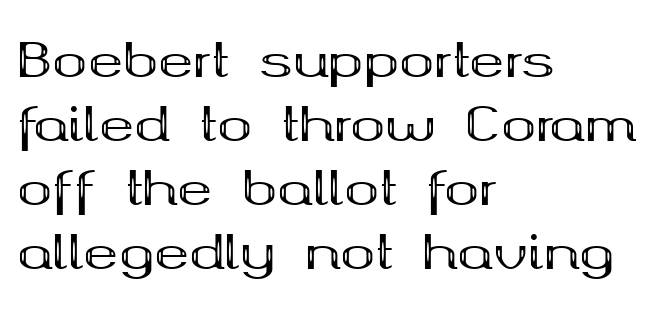
{"serif": "yes", "italic": "no", "bold": "yes", "weight": "bold", "width": "wide", "stroke_contrast": "medium", "x_height": "medium", "monospaced": "no", "underline": "no", "align": "left", "line_spacing": "normal", "line_spacing_ratio": 1.36, "letter_spacing": "normal", "letter_spacing_em": 0.0, "glyph_px": 47}
